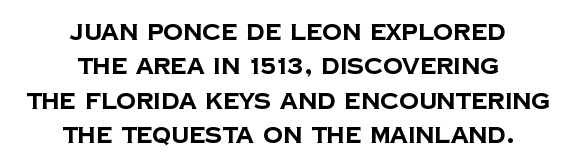
Does extra space separate the letters? No, they use regular spacing. The lines in this sample share a center point and differ in where they start and stop. Glance below the letters and you will spot only blank space. Honestly, the row spacing looks completely unremarkable. Typesetter's note: full bold, strokes at maximum text heaviness.
